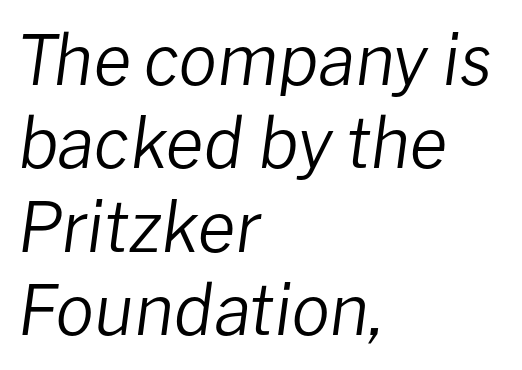
Designer's note — italics engaged. Glyph-to-glyph distance matches everyday printed text. Ink coverage per letter is moderate at most. The letters advance in unequal steps, a hallmark of proportional type.
